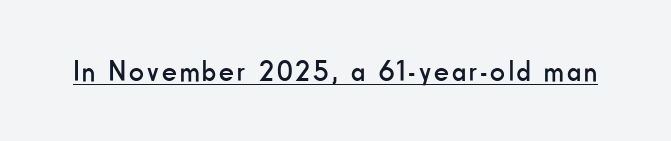
Q: Is the text bold? A: No.
Q: Is the text italic (slanted)? A: No, it is upright.
Q: Is the typeface a serif or a sans-serif typeface? A: Sans-serif.
Q: Is the text underlined? A: Yes.
Q: Width (condensed, normal, or wide)? A: Condensed.
Q: Stroke contrast? A: Low.
Q: x-height? A: Small.
Q: Monospaced? A: No.
